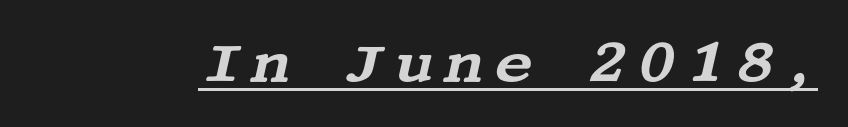
{"serif": "yes", "italic": "yes", "lean": "right", "slant_degrees": 13, "width": "wide", "stroke_contrast": "medium", "x_height": "large", "underline": "yes", "glyph_px": 55}
